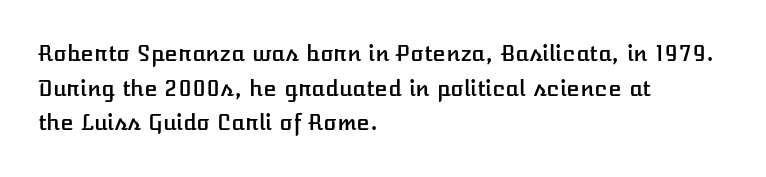
{"italic": "no", "underline": "no", "align": "left", "line_spacing": "normal", "line_spacing_ratio": 1.57, "letter_spacing": "normal", "letter_spacing_em": 0.0, "glyph_px": 22}
